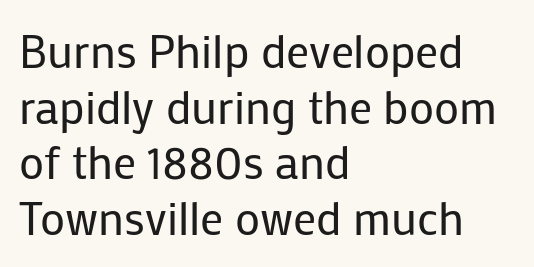
{"serif": "no", "italic": "no", "bold": "no", "weight": "regular", "width": "normal", "stroke_contrast": "low", "x_height": "medium", "monospaced": "no", "underline": "no", "align": "left", "line_spacing_ratio": 1.21, "letter_spacing": "normal", "letter_spacing_em": 0.0, "glyph_px": 46}
